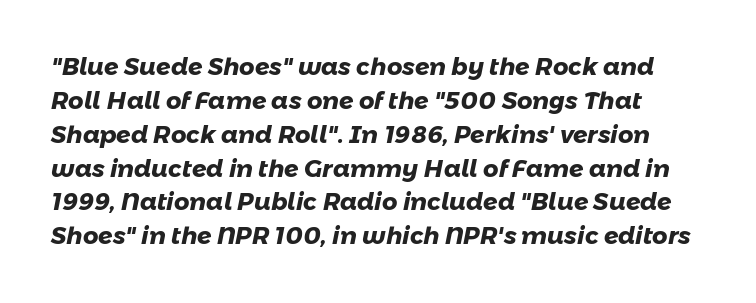
Q: Is the text bold? A: Yes.
Q: Is the text underlined? A: No.
Q: Is the spacing between letters normal or unusually wide? A: Normal.
Q: Is the spacing between lines tight, normal or loose? A: Normal.
